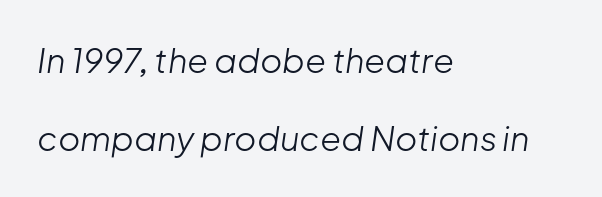
A bare baseline throughout the passage. Looks like regular typesetting: each glyph gets only the width it needs. The rendering applies a slant to the glyphs. This rendering leaves character spacing at its baseline value.
